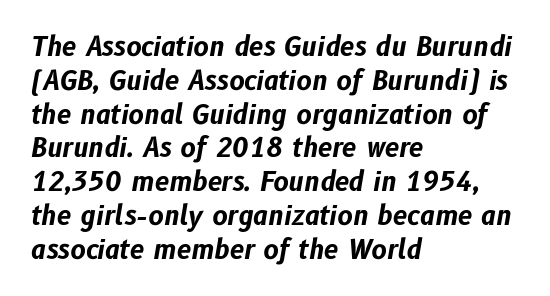
The image shows 26 px bold type, italic (leaning right); set left-aligned, normal line spacing (1.3x), normal letter spacing, not underlined.
